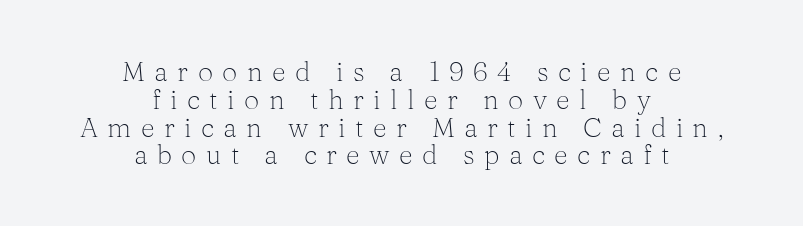
{"italic": "no", "bold": "no", "underline": "no", "align": "center", "line_spacing": "tight", "line_spacing_ratio": 1.03, "letter_spacing": "wide", "letter_spacing_em": 0.35, "glyph_px": 27}
